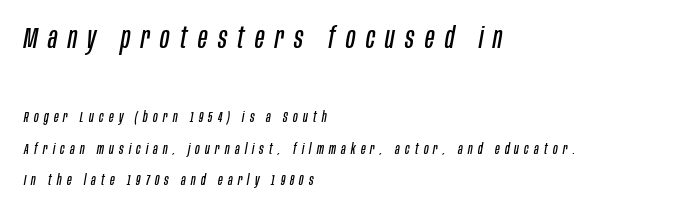
{"italic": "yes", "lean": "right", "slant_degrees": 10, "bold": "no", "weight": "regular", "width": "condensed", "stroke_contrast": "low", "x_height": "large", "monospaced": "no", "underline": "no", "align": "left", "line_spacing": "loose", "line_spacing_ratio": 2.08, "letter_spacing": "wide", "letter_spacing_em": 0.35, "larger_block": "first", "size_ratio": 2.0, "glyph_px": 30}
